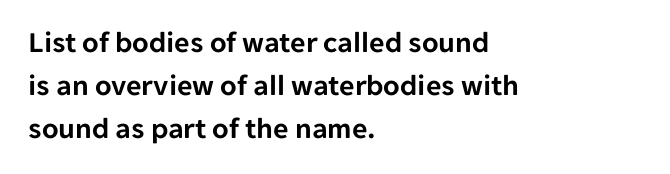
Look at the bottom of the vertical strokes: they stop flat, with no serifs. The leading is moderate, giving the passage an even texture. The baseline area is clear. The rendering uses natural spacing where letterforms have individual widths.
